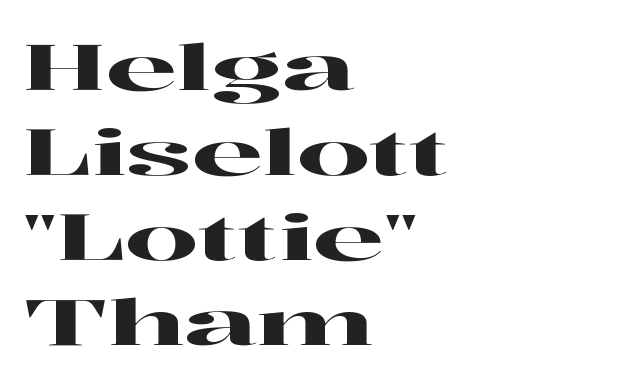
Leading matches the norm, producing a regular column. Regarding serifs, this sample has them. You could call the tracking neutral — neither tight nor loose. This is roman type, the default non-slanted kind.
